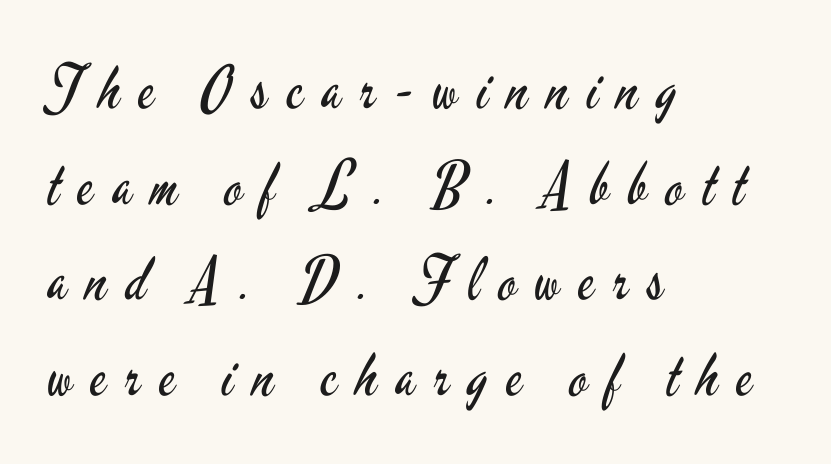
{"serif": "no", "bold": "no", "weight": "regular", "width": "condensed", "stroke_contrast": "low", "x_height": "small", "monospaced": "no", "underline": "no", "align": "left", "line_spacing": "normal", "line_spacing_ratio": 1.62, "letter_spacing": "wide", "letter_spacing_em": 0.32, "glyph_px": 59}
